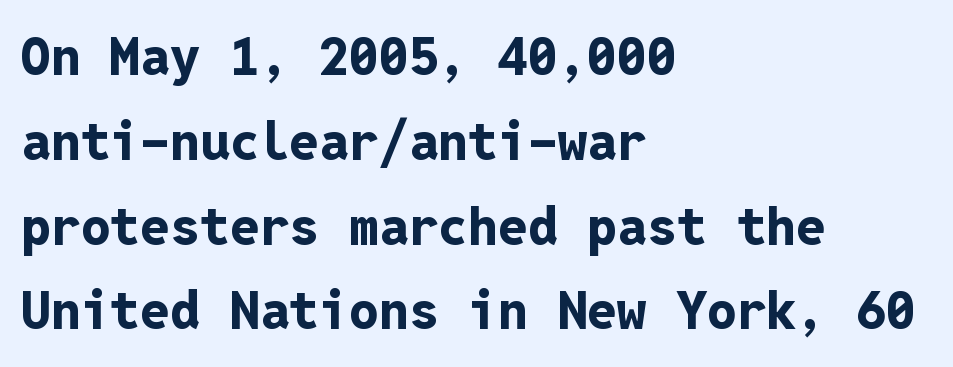
{"serif": "no", "italic": "no", "bold": "yes", "weight": "bold", "width": "normal", "stroke_contrast": "low", "x_height": "medium", "monospaced": "yes", "underline": "no", "align": "left", "line_spacing": "normal", "line_spacing_ratio": 1.6, "letter_spacing": "normal", "letter_spacing_em": 0.0, "glyph_px": 53}
